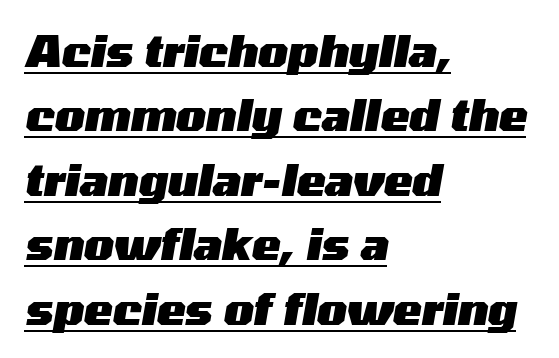
Q: Is the text bold? A: Yes.
Q: Is the text italic (slanted)? A: Yes, it leans right by about 10 degrees.
Q: Is the text underlined? A: Yes.
Q: How is the paragraph aligned? A: Left-aligned.
Q: Is the spacing between letters normal or unusually wide? A: Normal.
Q: Is the spacing between lines tight, normal or loose? A: Normal.
Q: Width (condensed, normal, or wide)? A: Wide.
Q: Stroke contrast? A: Medium.
Q: x-height? A: Medium.
Q: Monospaced? A: No.
